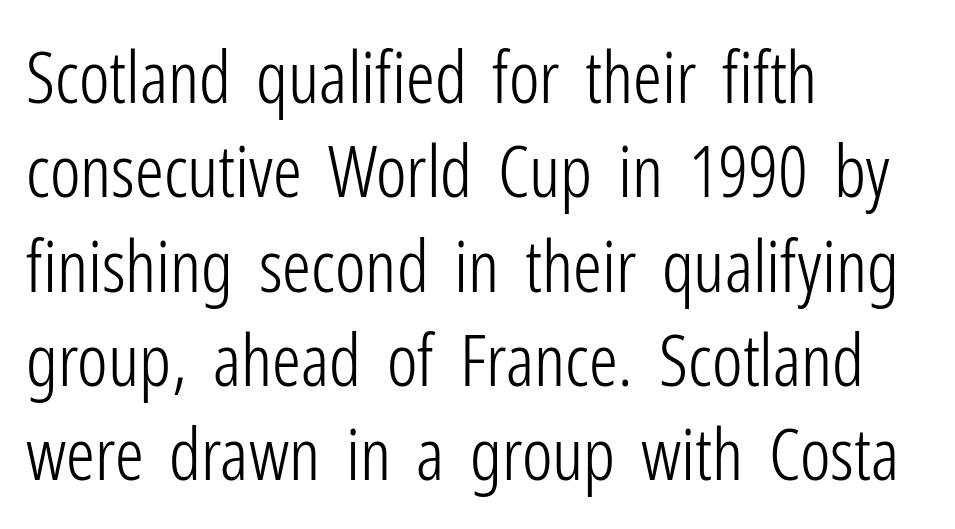
Q: Is the text bold? A: No.
Q: Is the text italic (slanted)? A: No, it is upright.
Q: Is the typeface a serif or a sans-serif typeface? A: Sans-serif.
Q: Is the text underlined? A: No.
Q: How is the paragraph aligned? A: Left-aligned.
Q: Is the spacing between letters normal or unusually wide? A: Normal.
Q: Is the spacing between lines tight, normal or loose? A: Normal.
Q: Width (condensed, normal, or wide)? A: Condensed.
Q: Stroke contrast? A: Low.
Q: x-height? A: Medium.
Q: Monospaced? A: No.
